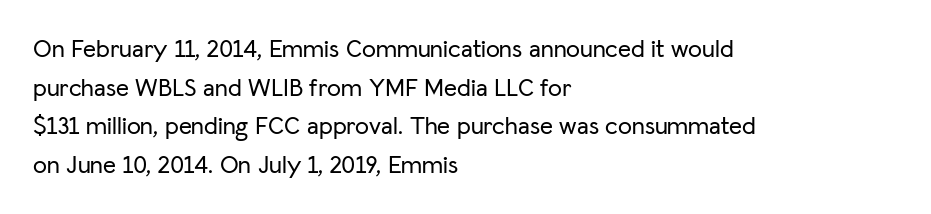
{"italic": "no", "underline": "no", "align": "left", "line_spacing": "normal", "line_spacing_ratio": 1.55, "letter_spacing": "normal", "letter_spacing_em": 0.0, "glyph_px": 25}
